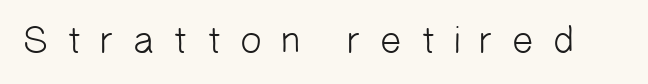
The image shows 39 px light sans-serif type; set unusually wide letter spacing (+0.43 em), not underlined; low stroke contrast and a medium x-height.
